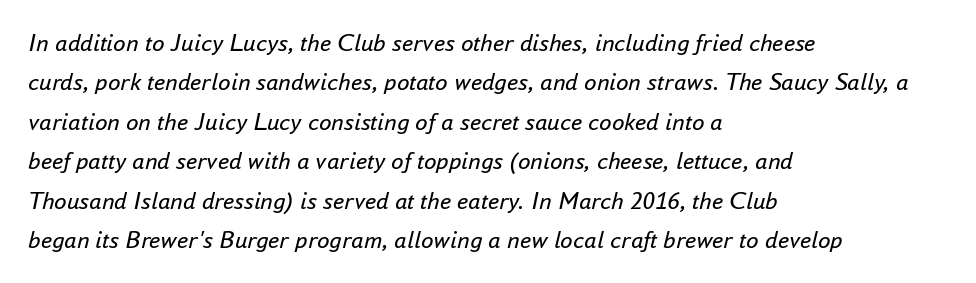
The image shows 25 px text type, italic (leaning right); set left-aligned, normal line spacing (1.58x), normal letter spacing, not underlined.
